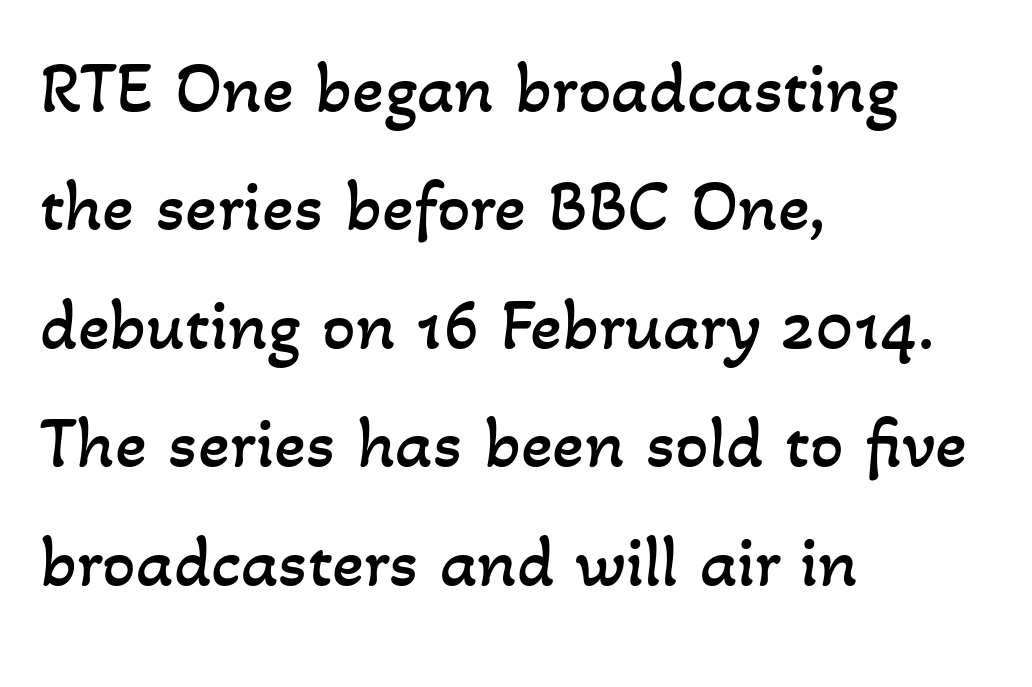
{"bold": "no", "weight": "regular", "width": "normal", "stroke_contrast": "low", "x_height": "small", "monospaced": "no", "underline": "no", "align": "left", "line_spacing": "normal", "line_spacing_ratio": 1.6, "letter_spacing": "normal", "letter_spacing_em": 0.0, "glyph_px": 74}
